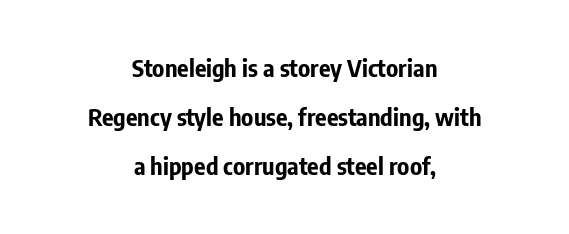
Q: Is the text bold? A: Yes.
Q: Is the text italic (slanted)? A: No, it is upright.
Q: Is the text underlined? A: No.
Q: How is the paragraph aligned? A: Centered.
Q: Is the spacing between letters normal or unusually wide? A: Normal.
Q: Is the spacing between lines tight, normal or loose? A: Loose.
